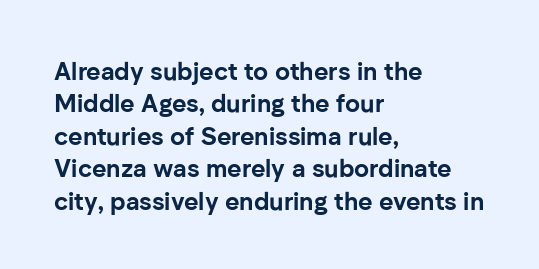
{"italic": "no", "bold": "yes", "underline": "no", "align": "left", "line_spacing": "normal", "line_spacing_ratio": 1.3, "letter_spacing": "normal", "letter_spacing_em": 0.0, "glyph_px": 25}
